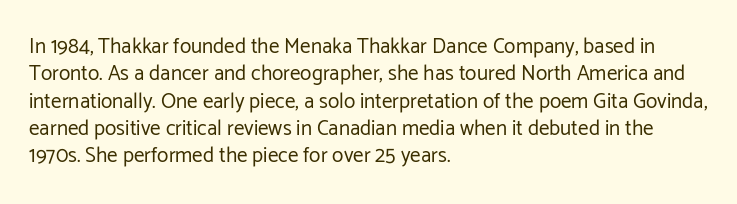
Q: Is the text bold? A: No.
Q: Is the text italic (slanted)? A: No, it is upright.
Q: Is the text underlined? A: No.
Q: How is the paragraph aligned? A: Left-aligned.
Q: Is the spacing between letters normal or unusually wide? A: Normal.
Q: Is the spacing between lines tight, normal or loose? A: Normal.
